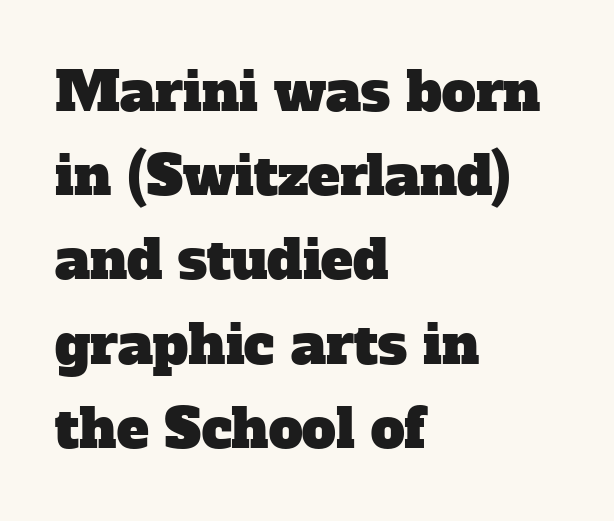
Regular leading. Decoration check: the copy has no underline. There is no visible air inserted between adjacent glyphs. In CSS terms this would be text-align: left. This sample uses a serif face. Character widths vary here, with narrow letters taking less room than wide ones.
